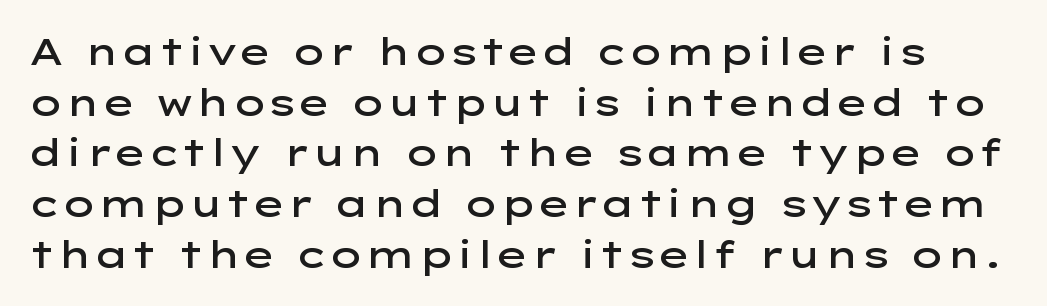
Varying glyph widths throughout — classic text-font behaviour. Summary of vertical rhythm: regular, with standard interline spacing. Is this a sans? Yes — the strokes have no serifs. How heavy is the stroke? Medium-heavy — a semibold, shy of bold. Style check: upright. Only glyphs here, with clear space below each row.
